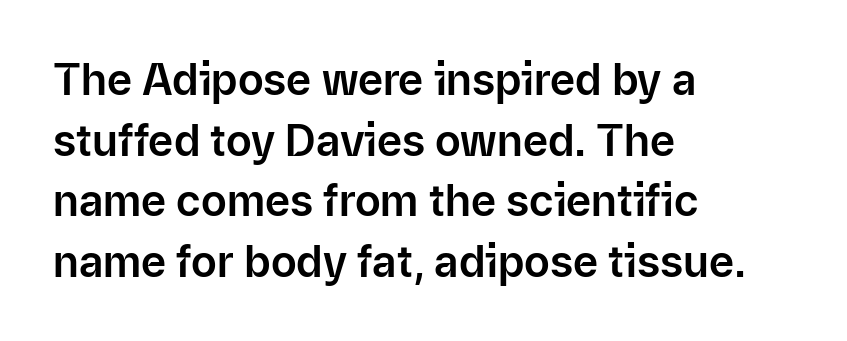
{"serif": "no", "italic": "no", "width": "normal", "stroke_contrast": "low", "x_height": "medium", "monospaced": "no", "underline": "no", "align": "left", "line_spacing": "normal", "line_spacing_ratio": 1.41, "letter_spacing": "normal", "letter_spacing_em": 0.0, "glyph_px": 43}
